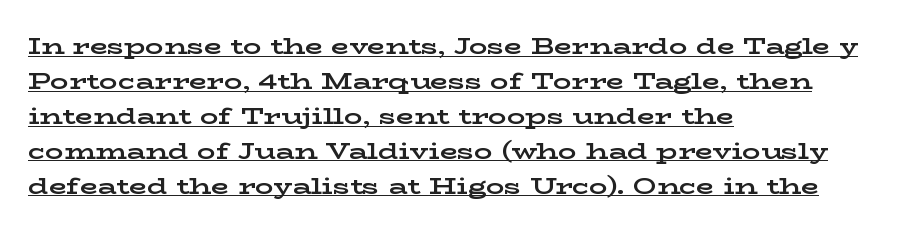
Strong, thick strokes mark this as bold type. If you drew a line through each stem, it would be perfectly vertical. The passage shown has conventional tracking throughout. Typeset ragged right — the left edge is the straight one.
